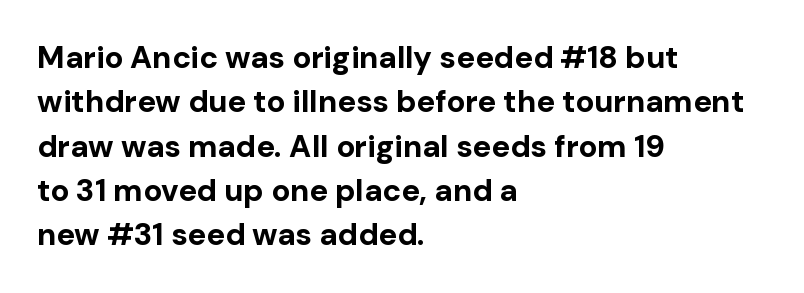
{"serif": "no", "italic": "no", "bold": "yes", "weight": "bold", "width": "normal", "stroke_contrast": "low", "x_height": "medium", "monospaced": "no", "underline": "no", "align": "left", "line_spacing": "normal", "line_spacing_ratio": 1.43, "letter_spacing": "normal", "letter_spacing_em": 0.0, "glyph_px": 31}
